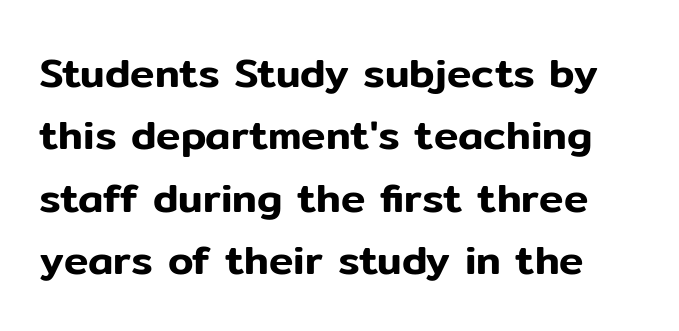
Q: Is the text italic (slanted)? A: No, it is upright.
Q: Is the typeface a serif or a sans-serif typeface? A: Sans-serif.
Q: Is the text underlined? A: No.
Q: Is the spacing between letters normal or unusually wide? A: Normal.
Q: Is the spacing between lines tight, normal or loose? A: Normal.
Q: Width (condensed, normal, or wide)? A: Normal.
Q: Stroke contrast? A: Low.
Q: x-height? A: Medium.
Q: Monospaced? A: No.
